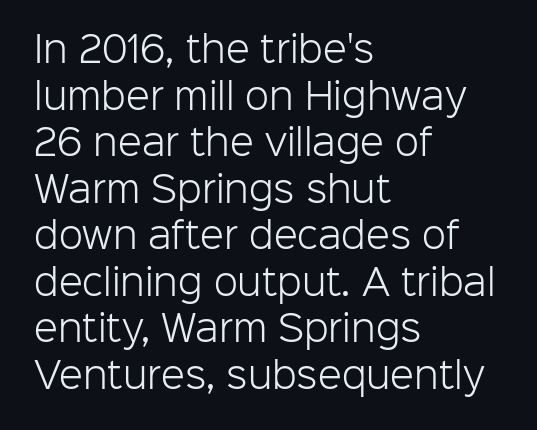
Q: Is the text bold? A: No.
Q: Is the text italic (slanted)? A: No, it is upright.
Q: Is the typeface a serif or a sans-serif typeface? A: Sans-serif.
Q: Is the text underlined? A: No.
Q: How is the paragraph aligned? A: Left-aligned.
Q: Is the spacing between letters normal or unusually wide? A: Normal.
Q: Is the spacing between lines tight, normal or loose? A: Normal.
Q: Width (condensed, normal, or wide)? A: Normal.
Q: Stroke contrast? A: Low.
Q: x-height? A: Medium.
Q: Monospaced? A: No.
